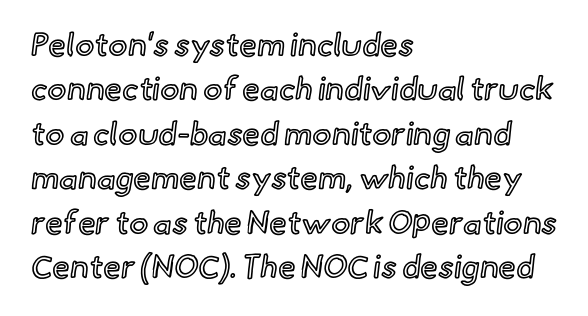
The image shows 32 px text type; set left-aligned, normal line spacing (1.39x), normal letter spacing, not underlined; a small x-height.
